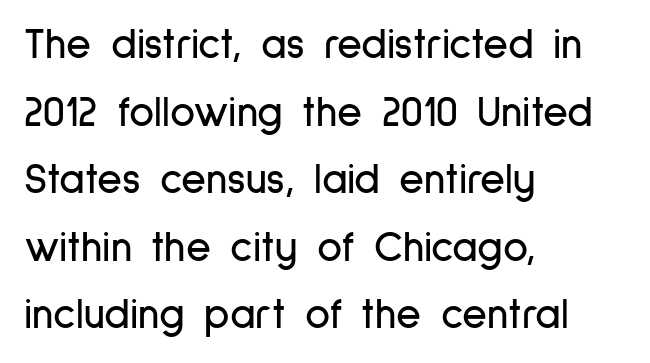
Caption: multi-line text, flush left, ragged right. The letters advance in unequal steps, a hallmark of proportional type. You can tell it's not italic because the verticals are truly vertical. Honestly, the letter spacing is just normal — you wouldn't notice it. Interline gaps are of average width in this sample. Type style note: lacks serifs.
